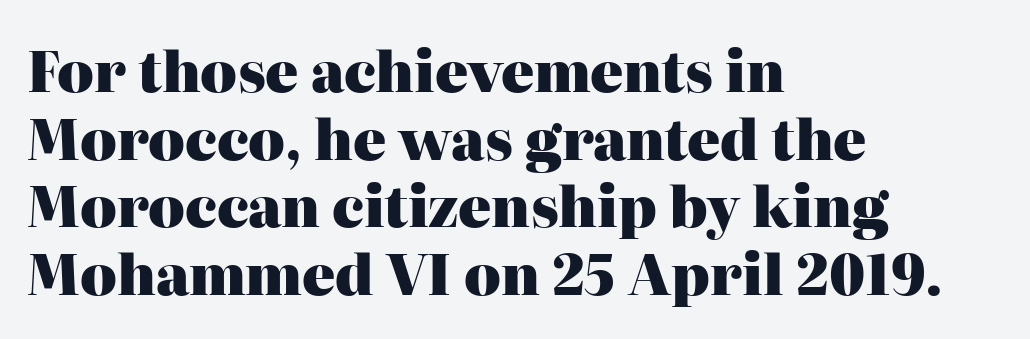
{"serif": "yes", "italic": "no", "bold": "yes", "weight": "heavy", "width": "normal", "stroke_contrast": "high", "x_height": "medium", "monospaced": "no", "underline": "no", "align": "left", "line_spacing_ratio": 1.23, "letter_spacing": "normal", "letter_spacing_em": 0.0, "glyph_px": 55}
